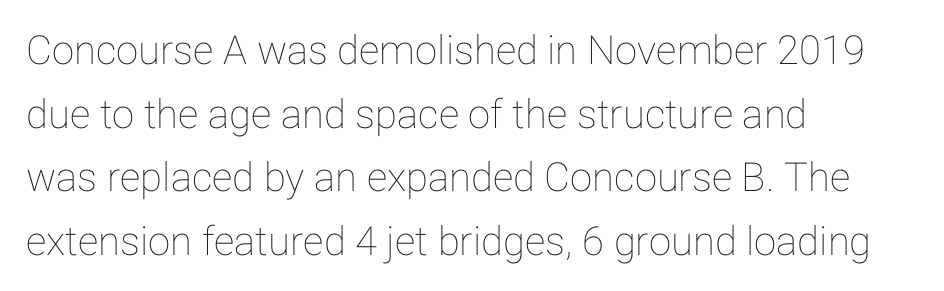
Q: Is the text italic (slanted)? A: No, it is upright.
Q: Is the text underlined? A: No.
Q: How is the paragraph aligned? A: Left-aligned.
Q: Is the spacing between letters normal or unusually wide? A: Normal.
Q: Is the spacing between lines tight, normal or loose? A: Normal.
Q: Width (condensed, normal, or wide)? A: Normal.
Q: Stroke contrast? A: Low.
Q: x-height? A: Medium.
Q: Monospaced? A: No.
